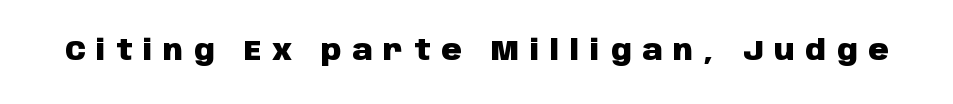
Q: Is the text bold? A: Yes.
Q: Is the text italic (slanted)? A: No, it is upright.
Q: Is the typeface a serif or a sans-serif typeface? A: Sans-serif.
Q: Is the text underlined? A: No.
Q: Is the spacing between letters normal or unusually wide? A: Unusually wide.
Q: Width (condensed, normal, or wide)? A: Normal.
Q: Stroke contrast? A: Low.
Q: x-height? A: Large.
Q: Monospaced? A: No.
